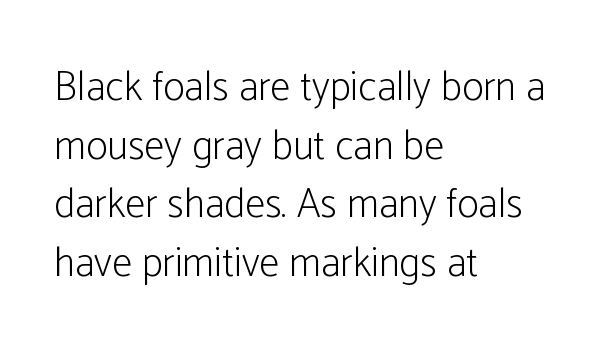
Q: Is the text bold? A: No.
Q: Is the text italic (slanted)? A: No, it is upright.
Q: Is the typeface a serif or a sans-serif typeface? A: Sans-serif.
Q: Is the text underlined? A: No.
Q: How is the paragraph aligned? A: Left-aligned.
Q: Is the spacing between letters normal or unusually wide? A: Normal.
Q: Is the spacing between lines tight, normal or loose? A: Normal.
Q: Width (condensed, normal, or wide)? A: Condensed.
Q: Stroke contrast? A: Low.
Q: x-height? A: Medium.
Q: Monospaced? A: No.
